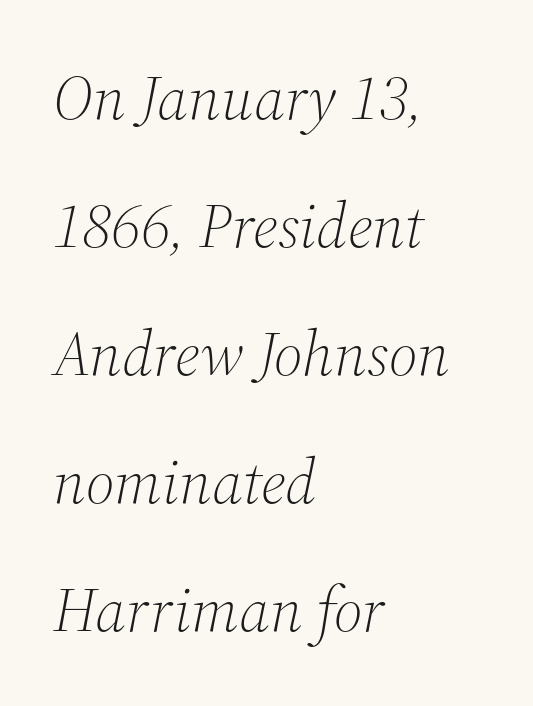
The image shows 63 px light serif type, italic (leaning right); set left-aligned, loose line spacing (2.03x), normal letter spacing, not underlined; medium stroke contrast and a medium x-height.
